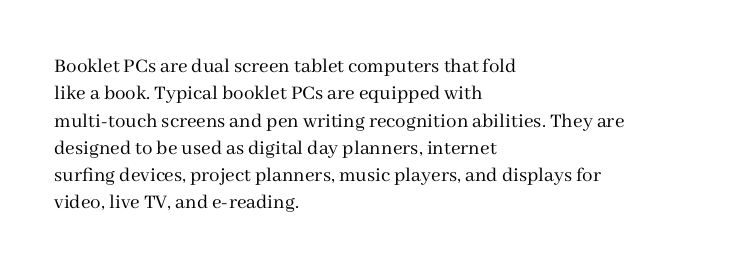
The image shows 21 px text type, upright; set left-aligned, normal line spacing (1.3x), normal letter spacing, not underlined.
